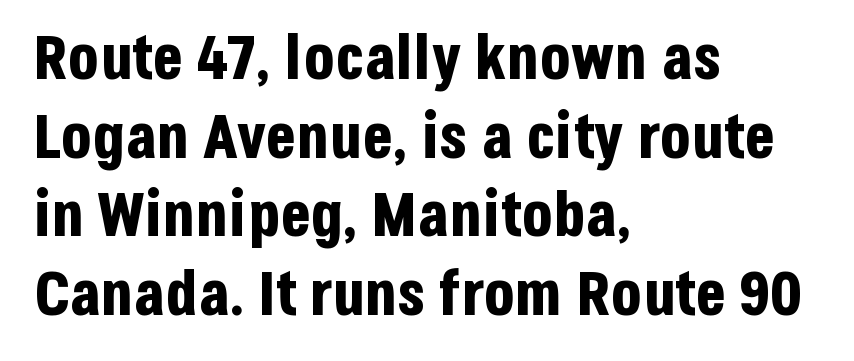
{"serif": "no", "italic": "no", "bold": "yes", "weight": "bold", "width": "condensed", "stroke_contrast": "low", "x_height": "large", "monospaced": "no", "underline": "no", "align": "left", "line_spacing": "normal", "line_spacing_ratio": 1.25, "letter_spacing": "normal", "letter_spacing_em": 0.0, "glyph_px": 63}
